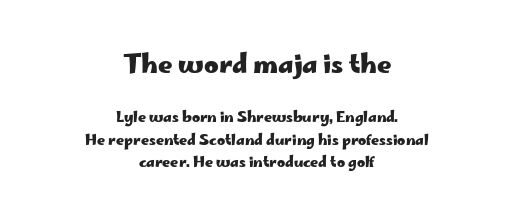
Check the space under the baseline: it is left empty. Summary of vertical rhythm: regular, with standard interline spacing. Does the lettering tilt? It doesn't — this is upright. Honestly, the letter spacing is just normal — you wouldn't notice it.
